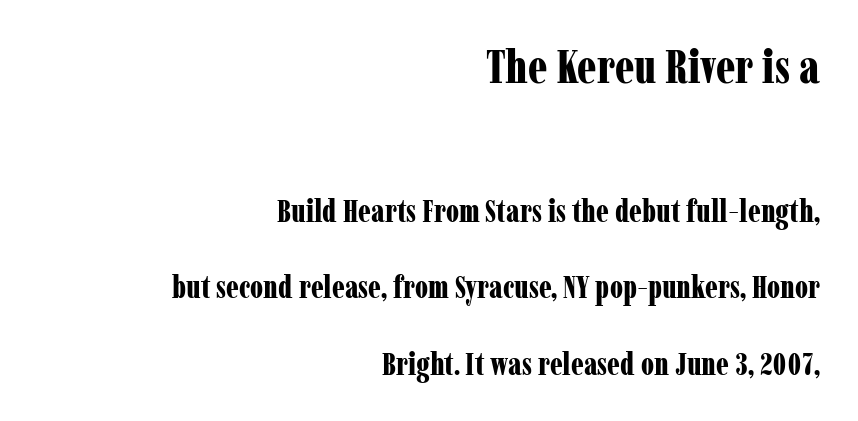
The image shows 47 px bold, condensed serif type, upright; set right-aligned, loose line spacing (2.47x), normal letter spacing, not underlined; the first (top) block is 1.52x larger; low stroke contrast and a medium x-height.
